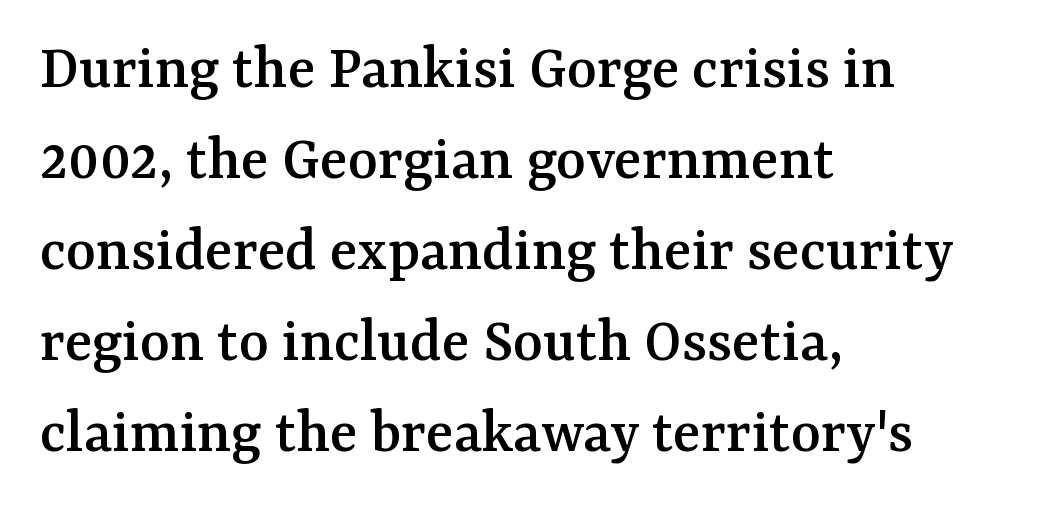
{"serif": "yes", "italic": "no", "width": "normal", "stroke_contrast": "medium", "x_height": "medium", "monospaced": "no", "underline": "no", "align": "left", "line_spacing": "normal", "line_spacing_ratio": 1.42, "letter_spacing": "normal", "letter_spacing_em": 0.0, "glyph_px": 64}
